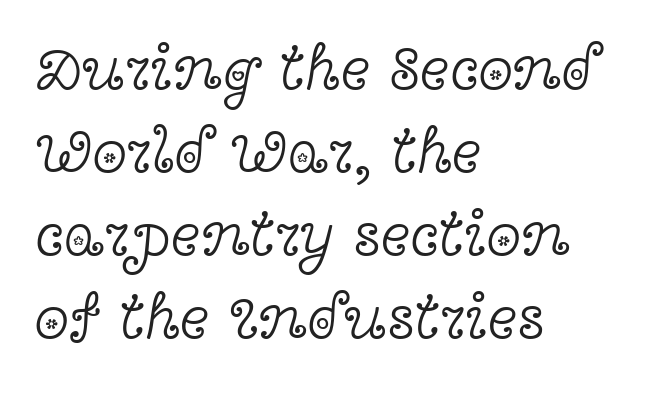
The image shows 63 px light, wide serif type; set left-aligned, normal line spacing (1.32x), normal letter spacing, not underlined; a medium x-height.
